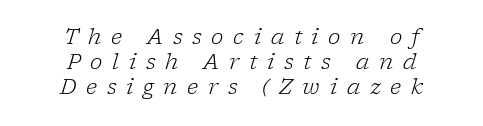
Q: Is the text bold? A: No.
Q: Is the text italic (slanted)? A: Yes, it leans right by about 17 degrees.
Q: Is the text underlined? A: No.
Q: How is the paragraph aligned? A: Centered.
Q: Is the spacing between letters normal or unusually wide? A: Unusually wide.
